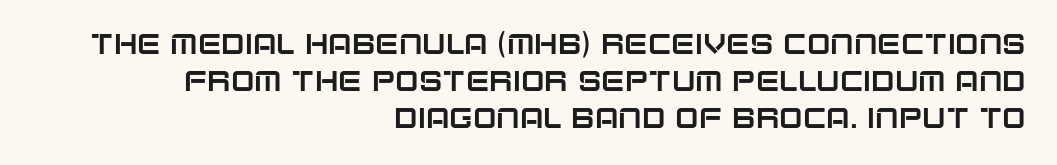
Q: Is the text italic (slanted)? A: No, it is upright.
Q: Is the typeface a serif or a sans-serif typeface? A: Sans-serif.
Q: Is the text underlined? A: No.
Q: How is the paragraph aligned? A: Right-aligned.
Q: Is the spacing between letters normal or unusually wide? A: Normal.
Q: Is the spacing between lines tight, normal or loose? A: Normal.
Q: Width (condensed, normal, or wide)? A: Normal.
Q: Stroke contrast? A: Low.
Q: x-height? A: Large.
Q: Monospaced? A: No.
